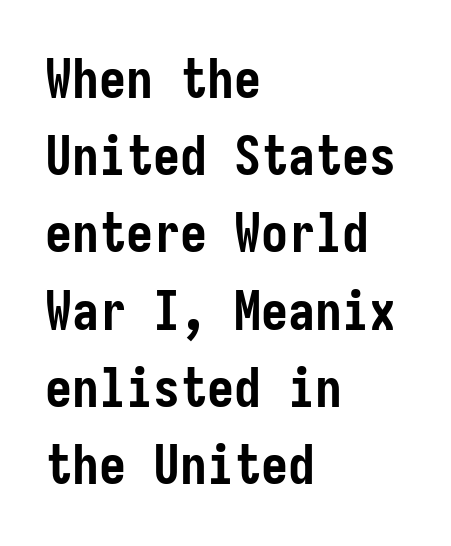
Q: Is the text bold? A: Yes.
Q: Is the text italic (slanted)? A: No, it is upright.
Q: Is the typeface a serif or a sans-serif typeface? A: Sans-serif.
Q: Is the text underlined? A: No.
Q: How is the paragraph aligned? A: Left-aligned.
Q: Is the spacing between letters normal or unusually wide? A: Normal.
Q: Is the spacing between lines tight, normal or loose? A: Normal.
Q: Width (condensed, normal, or wide)? A: Condensed.
Q: Stroke contrast? A: Low.
Q: x-height? A: Medium.
